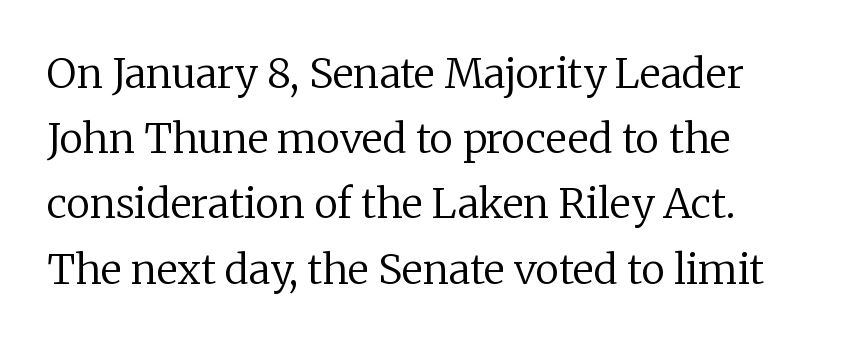
Does the leading feel generous? No, just average. Here the glyphs are tracked normally, forming tight word shapes. Proportional: the letters do not fall into vertical columns. Serifs: yes, visible at the terminals of the letterforms. A typesetter would mark this as roman, not italic.
